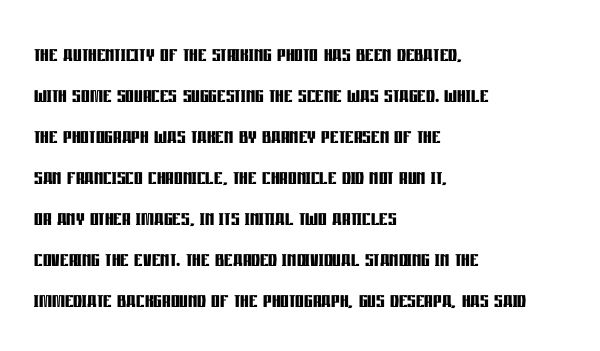
Line beginnings align vertically; line endings do not. Between one letter and the next there's only the usual sliver of space. Notice how descenders clear the ascenders below comfortably — that's standard leading. Does the lettering tilt? It doesn't — this is upright. Letters rest on an invisible, unmarked baseline.
